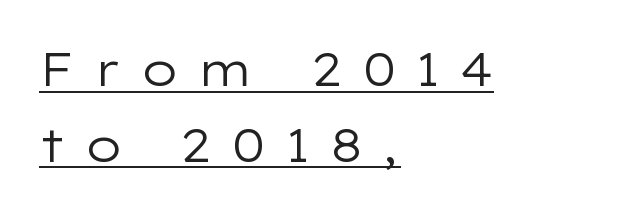
The image shows 47 px regular-weight, wide sans-serif type, upright; set left-aligned, normal line spacing (1.61x), unusually wide letter spacing (+0.41 em), underlined; low stroke contrast and a medium x-height.
